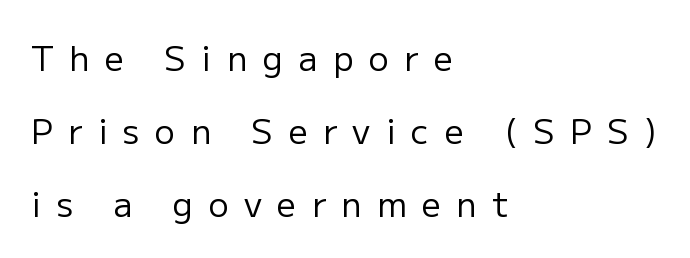
Check the space under the baseline: it is left empty. Honestly, the rows look like they've been pulled way apart. Weight: in the light-to-regular range. Where is the straight margin? On the left.
